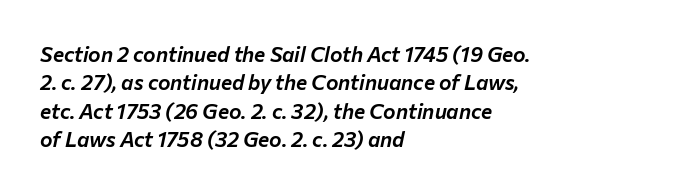
{"italic": "yes", "lean": "right", "slant_degrees": 12, "underline": "no", "align": "left", "line_spacing": "normal", "line_spacing_ratio": 1.35, "letter_spacing": "normal", "letter_spacing_em": 0.0, "glyph_px": 21}
